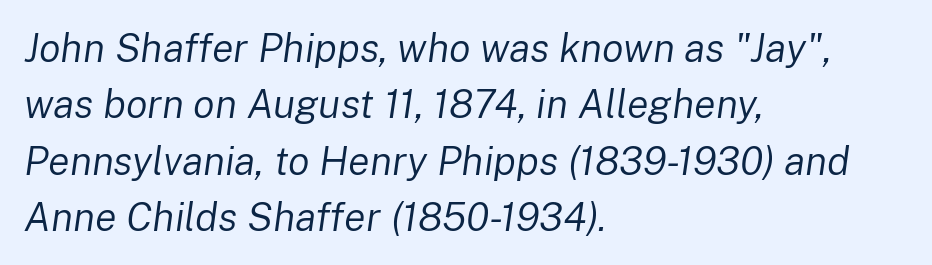
This sample uses an oblique cut, with every glyph tilted off the vertical. Which margin do the lines hug? The left one — the right edge is uneven. Inter-character spacing is left at the font's built-in metrics. Interline gaps are of average width in this sample.
